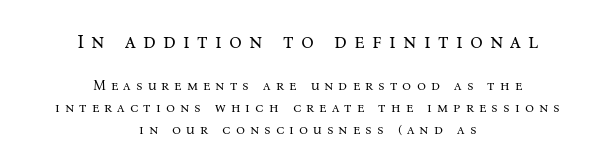
{"italic": "no", "bold": "no", "underline": "no", "align": "center", "line_spacing": "normal", "line_spacing_ratio": 1.56, "letter_spacing": "wide", "letter_spacing_em": 0.36, "larger_block": "first", "size_ratio": 1.43, "glyph_px": 20}
